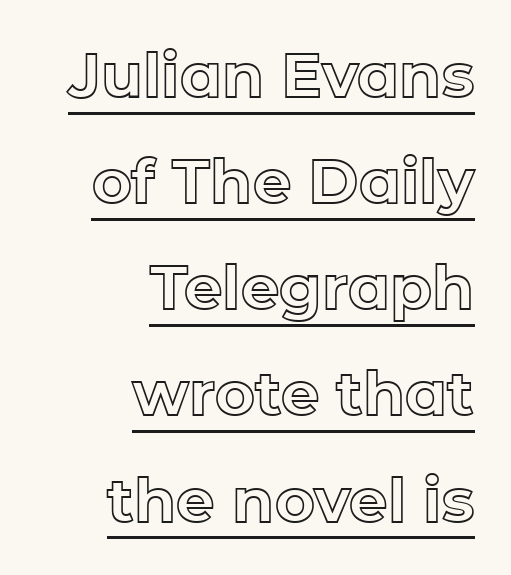
Q: Is the text italic (slanted)? A: No, it is upright.
Q: Is the text underlined? A: Yes.
Q: How is the paragraph aligned? A: Right-aligned.
Q: Is the spacing between letters normal or unusually wide? A: Normal.
Q: Width (condensed, normal, or wide)? A: Normal.
Q: x-height? A: Medium.
Q: Monospaced? A: No.
